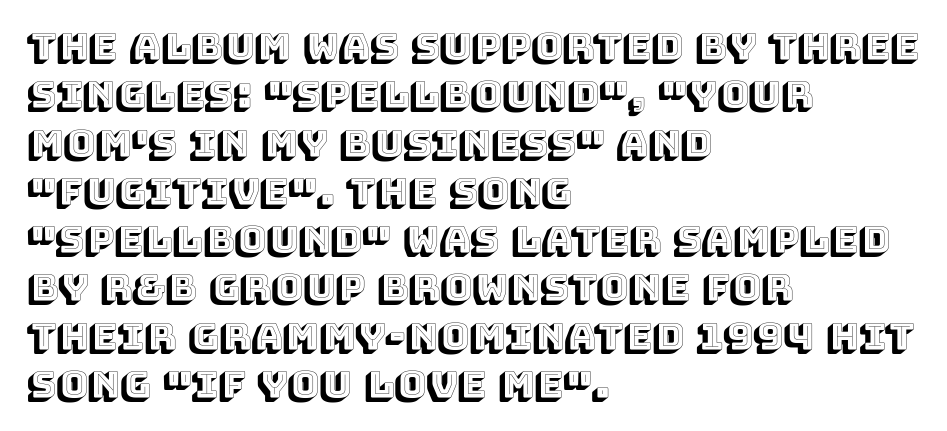
{"italic": "no", "width": "normal", "x_height": "large", "monospaced": "no", "underline": "no", "align": "left", "line_spacing": "normal", "line_spacing_ratio": 1.27, "letter_spacing": "normal", "letter_spacing_em": 0.0, "glyph_px": 38}
